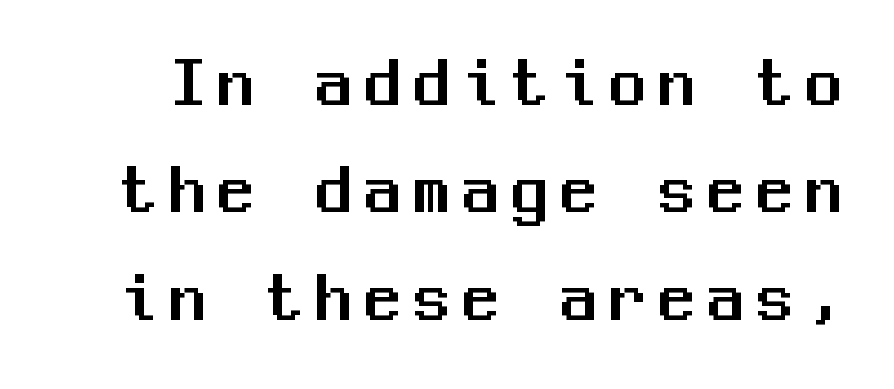
{"serif": "no", "italic": "no", "width": "normal", "stroke_contrast": "medium", "x_height": "medium", "monospaced": "yes", "underline": "no", "line_spacing": "normal", "line_spacing_ratio": 1.49, "glyph_px": 72}
